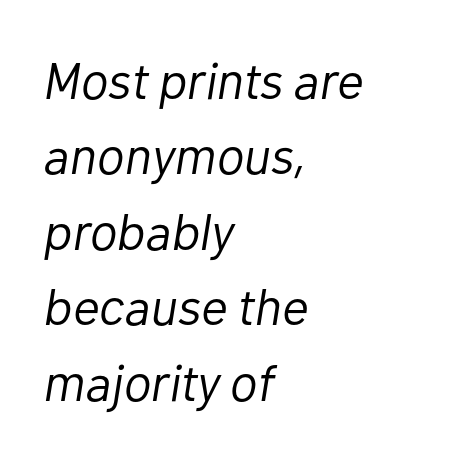
{"italic": "yes", "lean": "right", "slant_degrees": 10, "bold": "no", "weight": "light", "width": "normal", "stroke_contrast": "low", "x_height": "medium", "monospaced": "no", "underline": "no", "align": "left", "line_spacing": "normal", "line_spacing_ratio": 1.45, "letter_spacing": "normal", "letter_spacing_em": 0.0, "glyph_px": 52}
